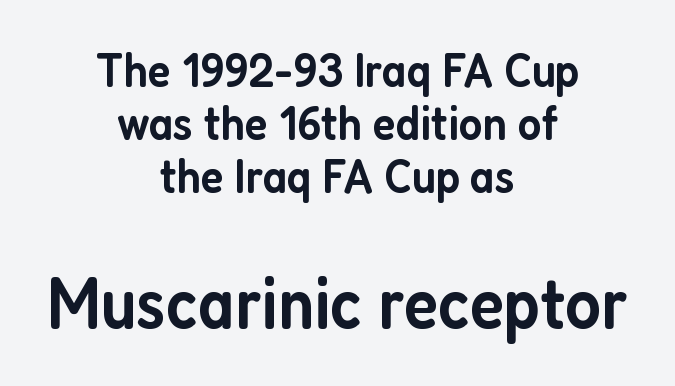
{"serif": "no", "italic": "no", "bold": "semi", "weight": "semibold", "width": "condensed", "stroke_contrast": "low", "x_height": "medium", "monospaced": "no", "underline": "no", "align": "center", "line_spacing": "tight", "line_spacing_ratio": 1.08, "letter_spacing": "normal", "letter_spacing_em": 0.0, "larger_block": "second", "size_ratio": 1.49, "glyph_px": 73}
